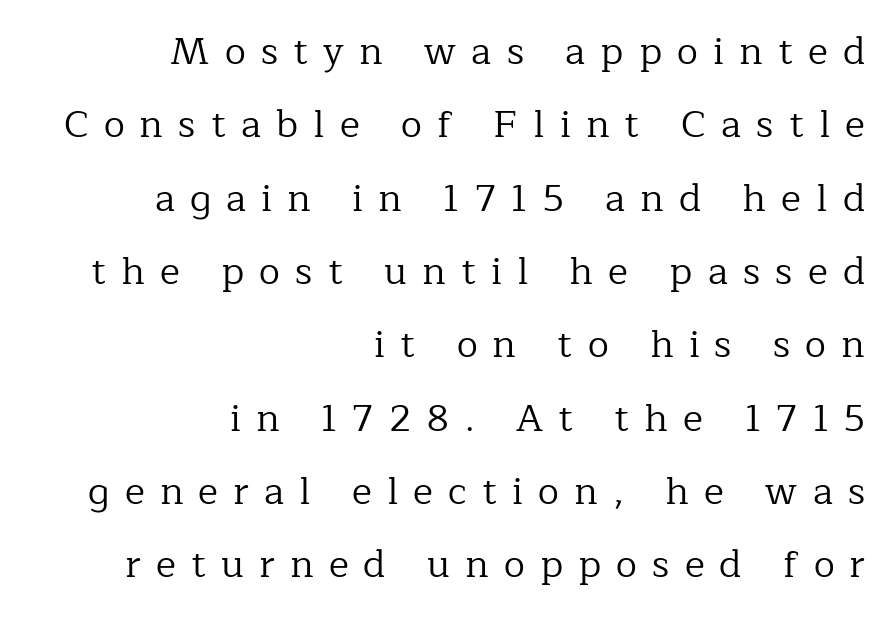
Is the block centered? No — it sits flush against the right margin. Inter-character spacing is expanded well beyond the font's built-in metrics. Vertically, the passage feels expansive, rows floating well apart. Do the characters align in a grid? No, the font is proportional. The font family rendered here belongs to the serif group.
